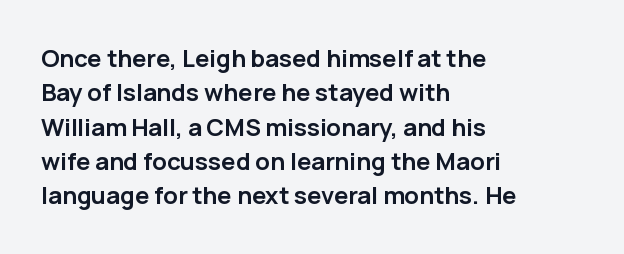
{"italic": "no", "bold": "yes", "underline": "no", "align": "left", "line_spacing": "normal", "line_spacing_ratio": 1.43, "letter_spacing": "normal", "letter_spacing_em": 0.0, "glyph_px": 24}
